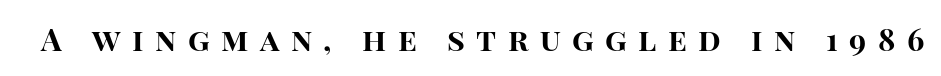
{"serif": "no", "italic": "no", "bold": "yes", "weight": "bold", "width": "normal", "stroke_contrast": "high", "x_height": "large", "monospaced": "no", "underline": "no", "letter_spacing": "wide", "letter_spacing_em": 0.37, "glyph_px": 31}
